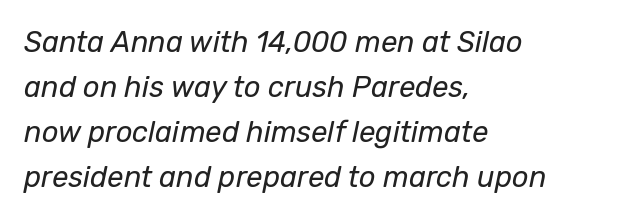
Q: Is the text bold? A: No.
Q: Is the text italic (slanted)? A: Yes, it leans right by about 12 degrees.
Q: Is the text underlined? A: No.
Q: How is the paragraph aligned? A: Left-aligned.
Q: Is the spacing between letters normal or unusually wide? A: Normal.
Q: Is the spacing between lines tight, normal or loose? A: Normal.
Q: Width (condensed, normal, or wide)? A: Normal.
Q: Stroke contrast? A: Low.
Q: x-height? A: Medium.
Q: Monospaced? A: No.
